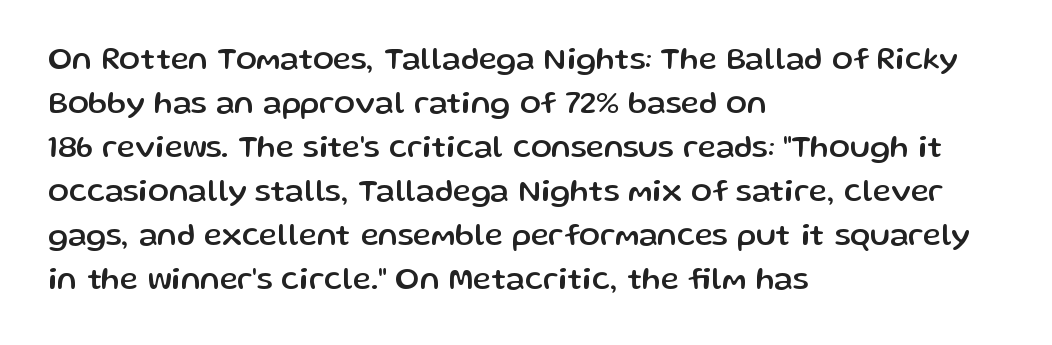
Q: Is the text italic (slanted)? A: No, it is upright.
Q: Is the typeface a serif or a sans-serif typeface? A: Sans-serif.
Q: Is the text underlined? A: No.
Q: How is the paragraph aligned? A: Left-aligned.
Q: Is the spacing between letters normal or unusually wide? A: Normal.
Q: Is the spacing between lines tight, normal or loose? A: Normal.
Q: Width (condensed, normal, or wide)? A: Normal.
Q: Stroke contrast? A: Low.
Q: x-height? A: Medium.
Q: Monospaced? A: No.
